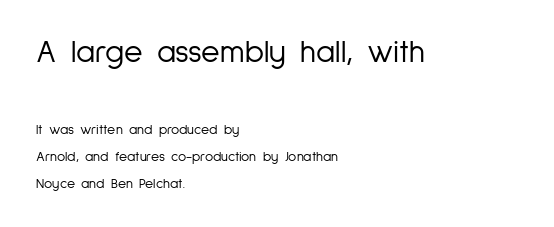
The typeface has the unassuming heft of standard copy or less. Two sizes are in play, and the larger belongs to the first block. No italicization has been applied; the sample stays upright. Does the copy run flush right? No — it runs flush left. To sum up the face: it is a sans, with no serifs.
